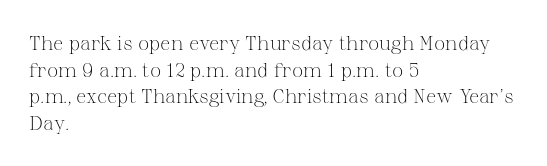
Does the copy run flush right? No — it runs flush left. The block of text has a typical density, with ordinary space between rows. This sample uses plain, unmodified letter spacing. The zone under the glyphs is completely vacant. A roman cut, with each character standing at attention. Stem width sits at or under what a default text font uses.
